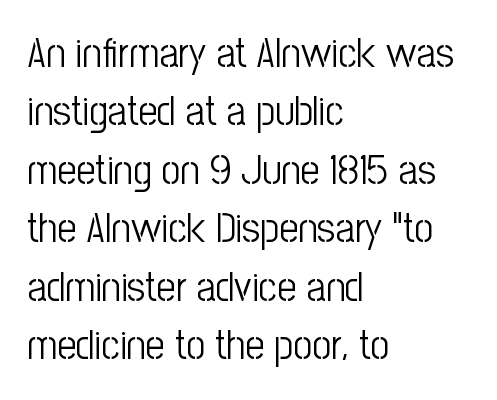
Characters remain perfectly vertical along every line. The setting favours the left margin, as ordinary paragraphs usually do. The text was rendered using a sans face with plain stroke endings. Normally led — the rows are evenly, conventionally spaced.
